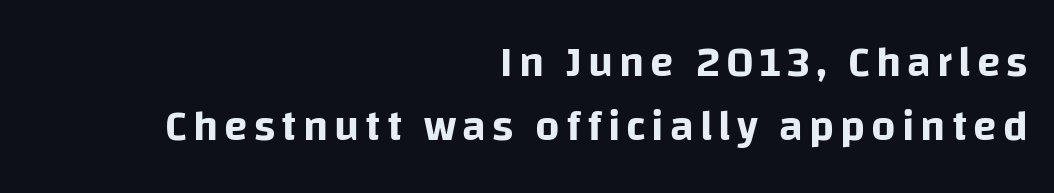
{"serif": "no", "italic": "no", "width": "normal", "stroke_contrast": "low", "x_height": "large", "monospaced": "no", "underline": "no", "align": "right", "line_spacing": "normal", "line_spacing_ratio": 1.5, "glyph_px": 43}
